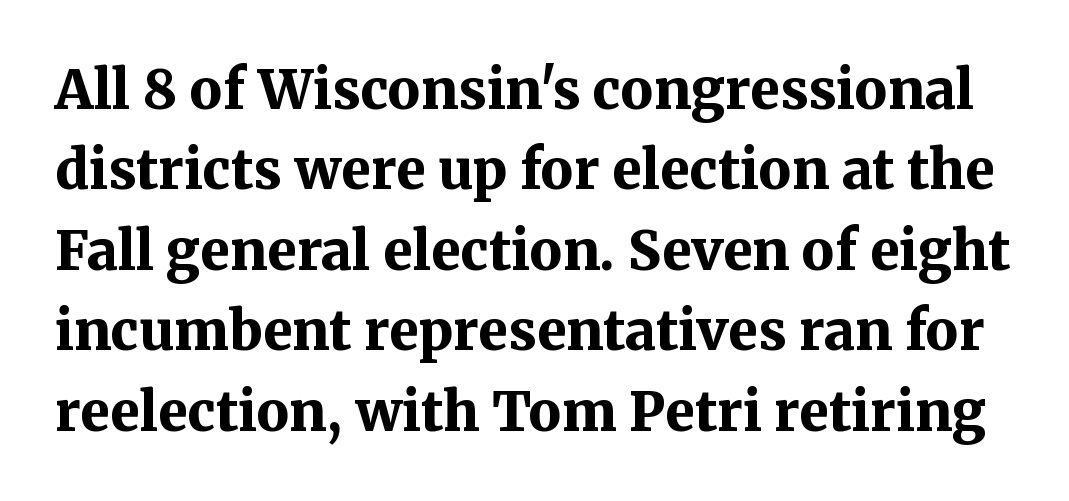
{"serif": "yes", "italic": "no", "bold": "yes", "weight": "bold", "width": "normal", "stroke_contrast": "medium", "x_height": "medium", "monospaced": "no", "underline": "no", "line_spacing": "normal", "line_spacing_ratio": 1.49, "letter_spacing": "normal", "letter_spacing_em": 0.0, "glyph_px": 54}
